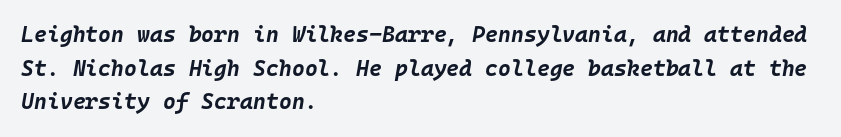
Honestly, there is no underline to notice here at all. This sample is left-justified, so line endings fall wherever the words run out. A normal amount of white space separates one row of letters from the next. Students, note that the glyphs here touch the page at normal intervals. Caption: bold face, heavy strokes. The face used here has a pronounced slope to its letters.
